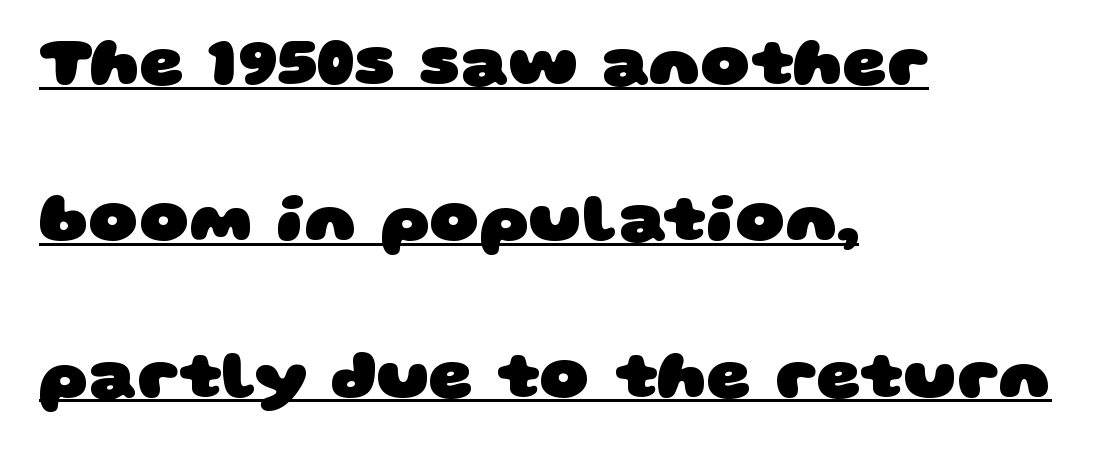
The image shows 68 px heavy, wide sans-serif type; set left-aligned, loose line spacing (2.3x), normal letter spacing, underlined; low stroke contrast and a large x-height.
